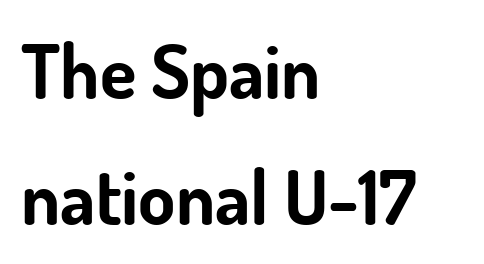
{"serif": "no", "italic": "no", "bold": "yes", "weight": "bold", "width": "normal", "stroke_contrast": "low", "x_height": "small", "monospaced": "no", "underline": "no", "align": "left", "line_spacing": "normal", "line_spacing_ratio": 1.68, "letter_spacing": "normal", "letter_spacing_em": 0.0, "glyph_px": 75}
